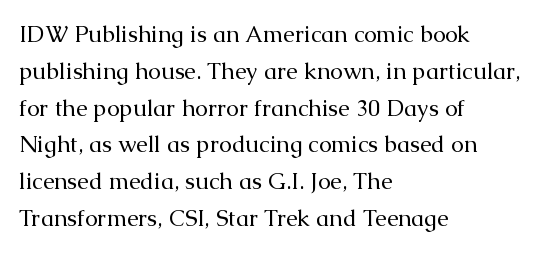
{"italic": "no", "bold": "no", "underline": "no", "align": "left", "line_spacing": "normal", "line_spacing_ratio": 1.6, "letter_spacing": "normal", "letter_spacing_em": 0.0, "glyph_px": 23}
